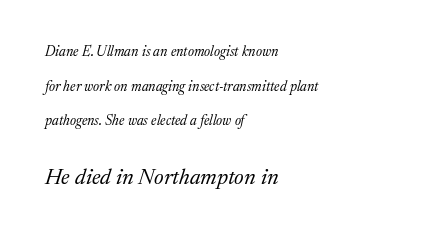
The image shows 22 px text type, italic (leaning right); set left-aligned, loose line spacing (2.48x), normal letter spacing, not underlined; the second (bottom) block is 1.57x larger.
